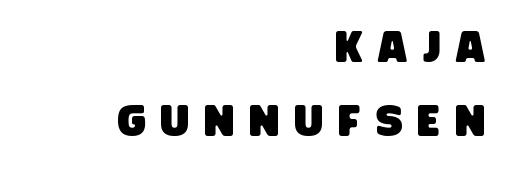
Q: Is the typeface a serif or a sans-serif typeface? A: Sans-serif.
Q: Is the text underlined? A: No.
Q: How is the paragraph aligned? A: Right-aligned.
Q: Is the spacing between letters normal or unusually wide? A: Unusually wide.
Q: Width (condensed, normal, or wide)? A: Condensed.
Q: Stroke contrast? A: Low.
Q: x-height? A: Large.
Q: Monospaced? A: No.
